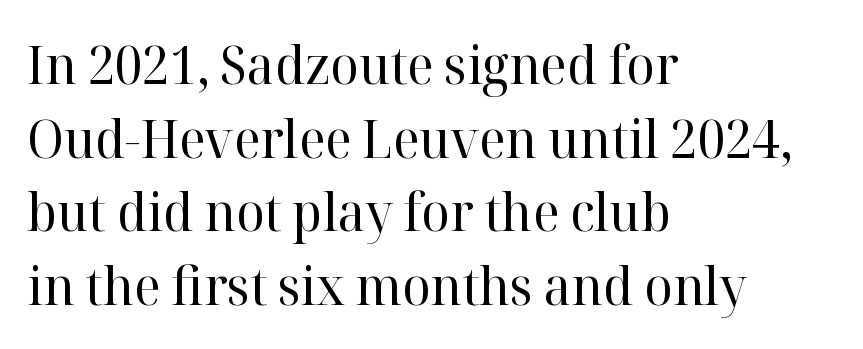
Q: Is the text bold? A: No.
Q: Is the text italic (slanted)? A: No, it is upright.
Q: Is the typeface a serif or a sans-serif typeface? A: Serif.
Q: Is the text underlined? A: No.
Q: How is the paragraph aligned? A: Left-aligned.
Q: Is the spacing between letters normal or unusually wide? A: Normal.
Q: Is the spacing between lines tight, normal or loose? A: Normal.
Q: Width (condensed, normal, or wide)? A: Normal.
Q: Stroke contrast? A: High.
Q: x-height? A: Medium.
Q: Monospaced? A: No.
